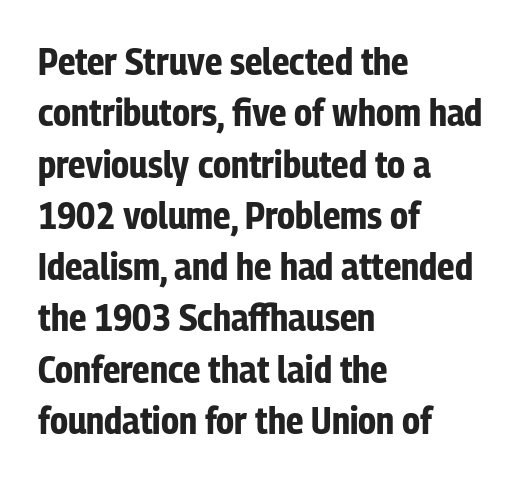
{"serif": "no", "italic": "no", "bold": "yes", "weight": "bold", "width": "condensed", "stroke_contrast": "low", "x_height": "medium", "monospaced": "no", "underline": "no", "align": "left", "line_spacing": "normal", "line_spacing_ratio": 1.35, "letter_spacing": "normal", "letter_spacing_em": 0.0, "glyph_px": 38}
